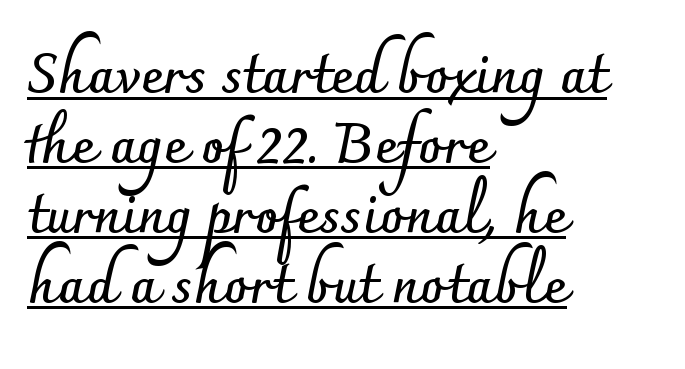
Q: Is the text bold? A: Yes.
Q: Is the text italic (slanted)? A: Yes.
Q: Is the typeface a serif or a sans-serif typeface? A: Sans-serif.
Q: Is the text underlined? A: Yes.
Q: How is the paragraph aligned? A: Left-aligned.
Q: Is the spacing between letters normal or unusually wide? A: Normal.
Q: Is the spacing between lines tight, normal or loose? A: Normal.
Q: Width (condensed, normal, or wide)? A: Normal.
Q: Stroke contrast? A: Low.
Q: x-height? A: Small.
Q: Monospaced? A: No.
